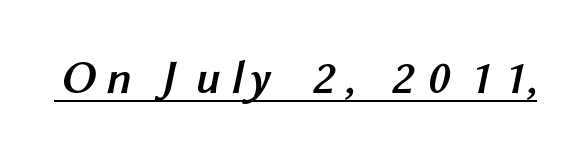
A dark, heavy texture on the line: the type is bold. The rendering uses natural spacing where letterforms have individual widths. The letters carry no serifs — their stems end cleanly without finishing strokes. Caption: lettering with a line underneath. The letters are spread apart with noticeably loose tracking.
